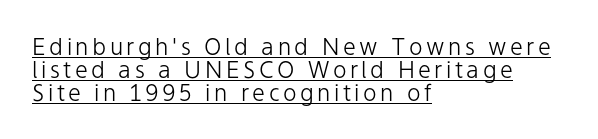
A student would call this left alignment; a typographer would say flush left, rag right. No extra ink here — the face is not bold. The lettering stays uniformly vertical, giving the passage a roman look. Interline gaps are noticeably narrow in this sample. Like a heading marked for emphasis, these lines bear an underscore.
